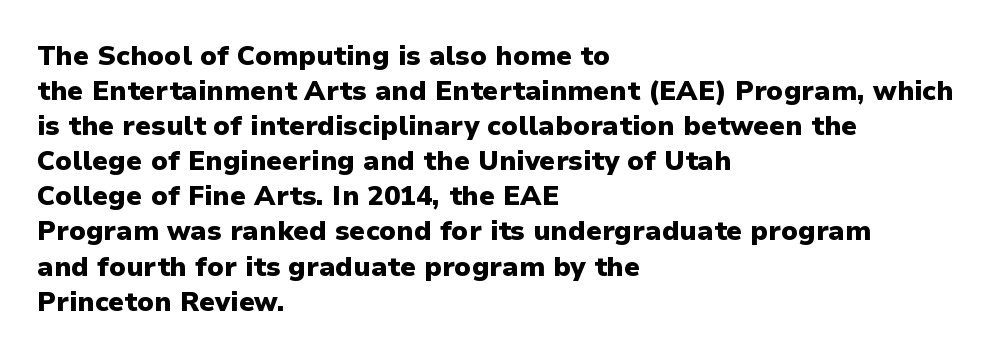
{"italic": "no", "bold": "yes", "underline": "no", "align": "left", "line_spacing": "normal", "line_spacing_ratio": 1.3, "letter_spacing": "normal", "letter_spacing_em": 0.0, "glyph_px": 27}
